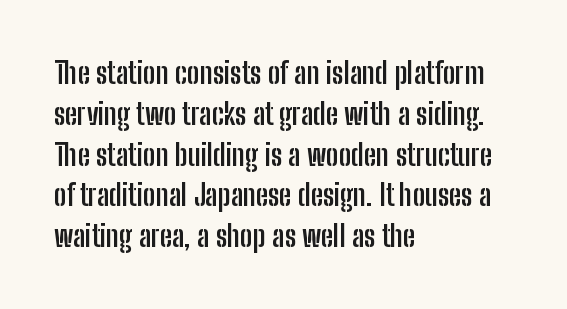
The image shows 30 px semibold, condensed sans-serif type, upright; set left-aligned, normal line spacing (1.36x), normal letter spacing, not underlined; low stroke contrast and a medium x-height.
